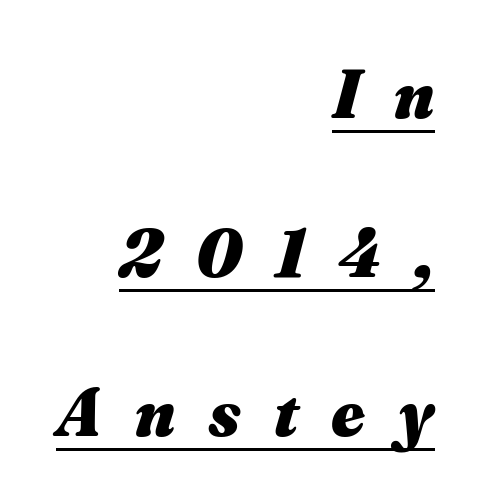
Q: Is the text bold? A: Yes.
Q: Is the text underlined? A: Yes.
Q: How is the paragraph aligned? A: Right-aligned.
Q: Is the spacing between letters normal or unusually wide? A: Unusually wide.
Q: Is the spacing between lines tight, normal or loose? A: Loose.
Q: Width (condensed, normal, or wide)? A: Normal.
Q: Stroke contrast? A: Medium.
Q: x-height? A: Small.
Q: Monospaced? A: No.
